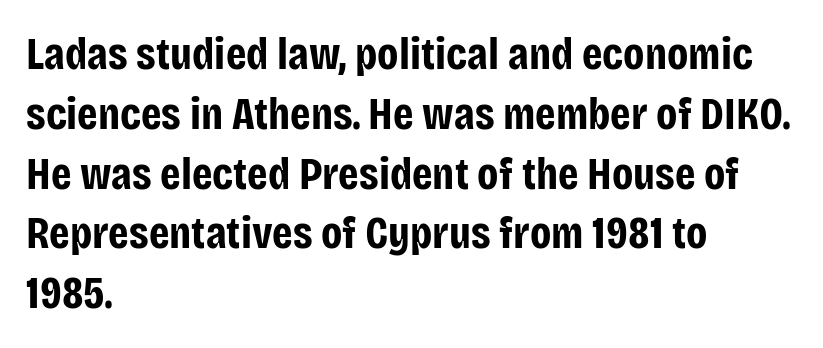
Q: Is the text bold? A: Yes.
Q: Is the text italic (slanted)? A: No, it is upright.
Q: Is the typeface a serif or a sans-serif typeface? A: Sans-serif.
Q: Is the text underlined? A: No.
Q: How is the paragraph aligned? A: Left-aligned.
Q: Is the spacing between letters normal or unusually wide? A: Normal.
Q: Is the spacing between lines tight, normal or loose? A: Normal.
Q: Width (condensed, normal, or wide)? A: Condensed.
Q: Stroke contrast? A: Low.
Q: x-height? A: Large.
Q: Monospaced? A: No.
